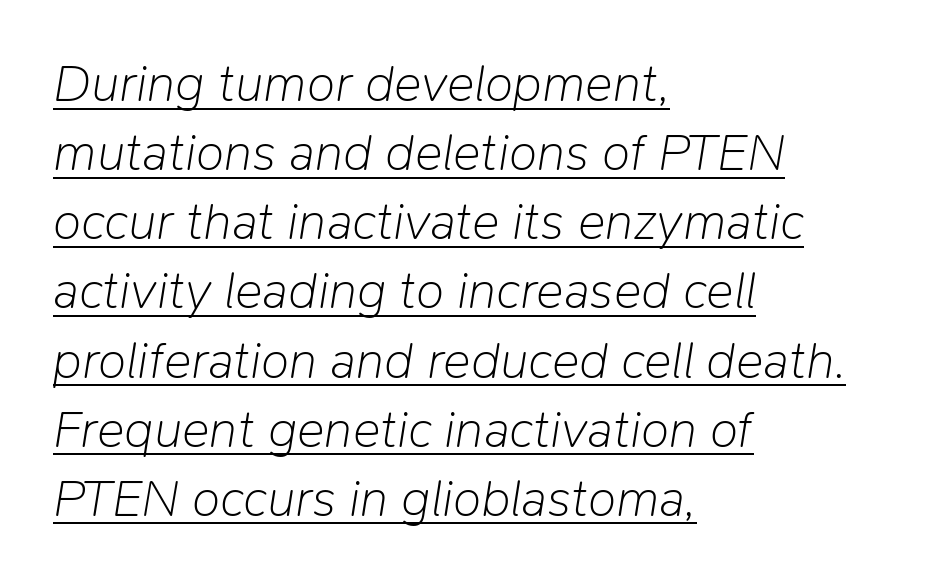
The typography opts for an oblique posture over an upright one. The passage shown has conventional tracking throughout. These glyphs show unthickened strokes, regular width or finer. The passage shown is typed in a proportional face where columns would drift. The words here are underlined.
